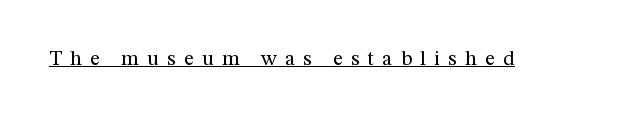
The image shows 21 px text type, upright; set unusually wide letter spacing (+0.39 em), underlined.
